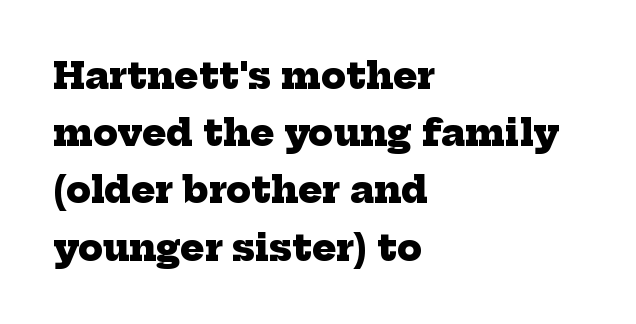
The image shows 36 px heavy serif type; set left-aligned, normal line spacing (1.59x), normal letter spacing, not underlined; low stroke contrast and a medium x-height.
